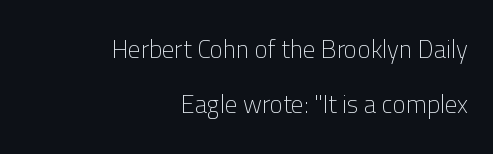
What stands out about the letter spacing? Nothing — it is the standard amount. Quick note: interline space is abundant. The cut favours lightness, reaching ordinary text weight at its darkest. Vertical strokes here are truly vertical. A flush-right, rag-left setting is used for this passage. Bare-footed words on every line.
